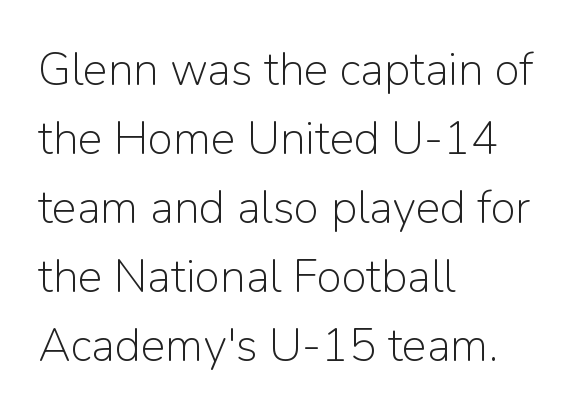
Q: Is the text bold? A: No.
Q: Is the text italic (slanted)? A: No, it is upright.
Q: Is the typeface a serif or a sans-serif typeface? A: Sans-serif.
Q: Is the text underlined? A: No.
Q: How is the paragraph aligned? A: Left-aligned.
Q: Is the spacing between letters normal or unusually wide? A: Normal.
Q: Is the spacing between lines tight, normal or loose? A: Normal.
Q: Width (condensed, normal, or wide)? A: Normal.
Q: Stroke contrast? A: Low.
Q: x-height? A: Medium.
Q: Monospaced? A: No.
